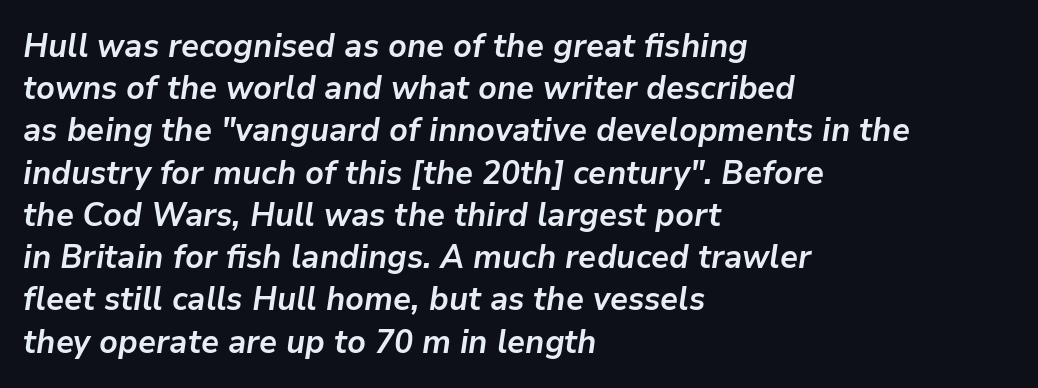
Notice how the stems are inclined rather than vertical — that's the hallmark of italics. Every letter is thick-stroked: bold, no question. A student would call this left alignment; a typographer would say flush left, rag right. Honestly, the row spacing looks completely unremarkable. The letters advance in unequal steps, a hallmark of proportional type. Default kerning and tracking; the words read as compact shapes.
